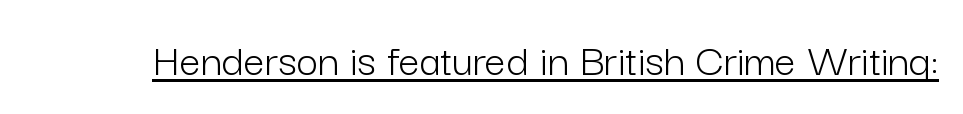
{"serif": "no", "italic": "no", "bold": "no", "weight": "light", "width": "normal", "stroke_contrast": "low", "x_height": "medium", "monospaced": "no", "underline": "yes", "letter_spacing": "normal", "letter_spacing_em": 0.0, "glyph_px": 47}
